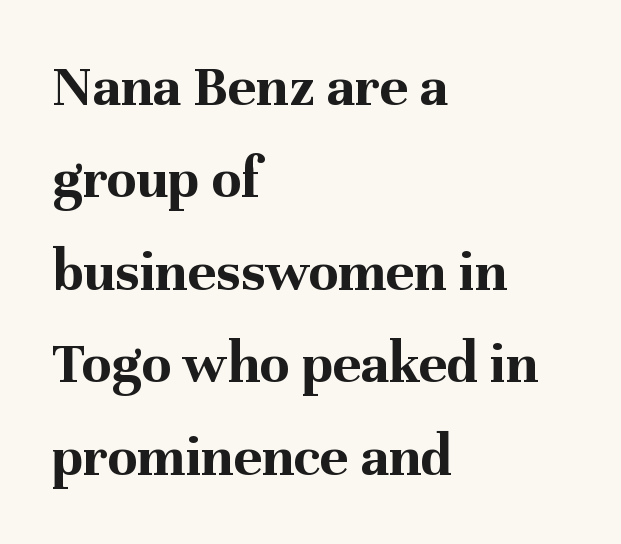
This rendering leaves character spacing at its baseline value. Each row of text sits above clean, open space. Think of a printed novel: that variable character pitch is what you see here. What kind of face is this? One with serifs. Pretty heavy lettering here — definitely bold.
